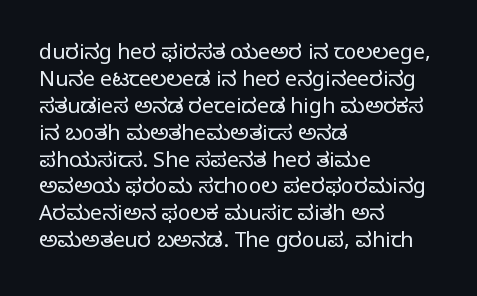
Q: Is the text bold? A: No.
Q: Is the text italic (slanted)? A: No, it is upright.
Q: Is the text underlined? A: No.
Q: How is the paragraph aligned? A: Left-aligned.
Q: Is the spacing between letters normal or unusually wide? A: Normal.
Q: Is the spacing between lines tight, normal or loose? A: Normal.
